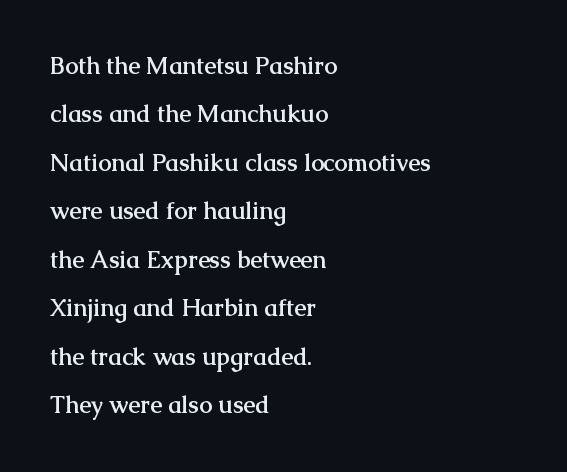
The image shows 24 px bold type, upright; set left-aligned, loose line spacing (2.02x), normal letter spacing, not underlined.
